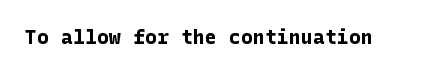
{"italic": "no", "bold": "yes", "underline": "no", "letter_spacing": "normal", "letter_spacing_em": 0.0, "glyph_px": 20}
